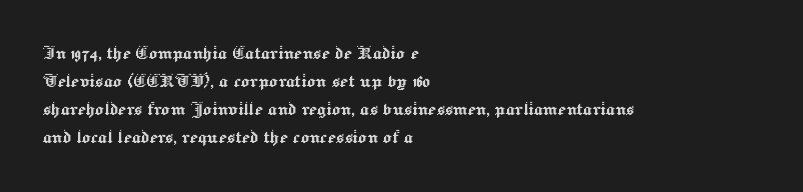
Style check: upright. Decoration check: the copy has no underline. The gaps between neighbouring characters are ordinary and unremarkable. This sample is left-justified, so line endings fall wherever the words run out. The rows are spaced the way most documents space them.
